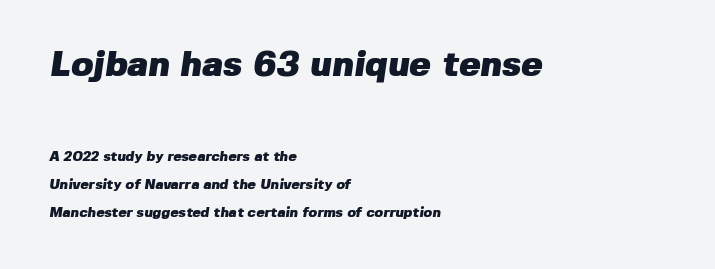
{"serif": "no", "bold": "yes", "weight": "heavy", "width": "normal", "stroke_contrast": "low", "x_height": "medium", "monospaced": "no", "underline": "no", "align": "left", "line_spacing": "loose", "line_spacing_ratio": 2.0, "letter_spacing": "normal", "letter_spacing_em": 0.0, "larger_block": "first", "size_ratio": 2.57, "glyph_px": 36}
